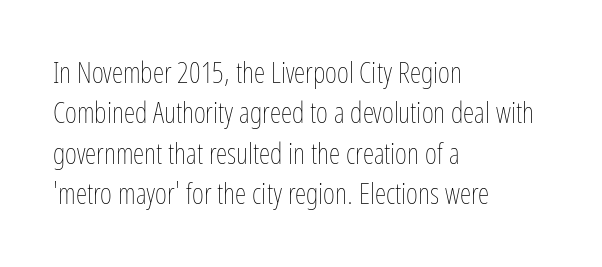
Glyph-to-glyph distance matches everyday printed text. Does the leading feel generous? No, just average. The passage is arranged the way most books set body copy — flush left. The rendering uses natural spacing where letterforms have individual widths. Stem width sits at or under what a default text font uses.
